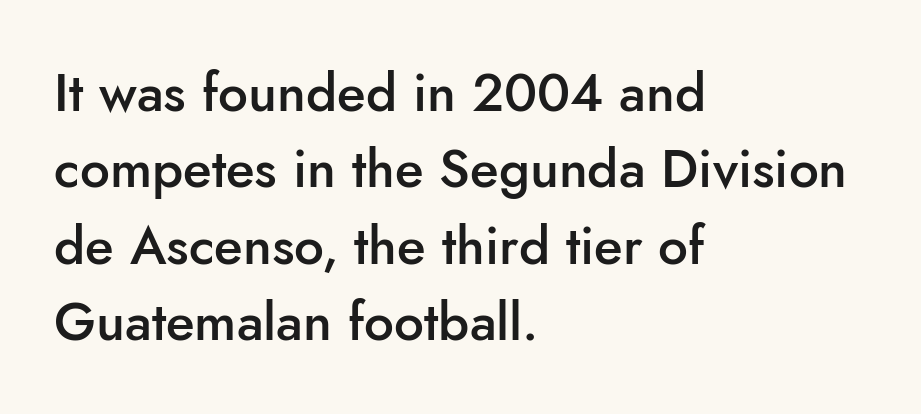
Q: Is the text bold? A: Semi-bold.
Q: Is the text italic (slanted)? A: No, it is upright.
Q: Is the typeface a serif or a sans-serif typeface? A: Sans-serif.
Q: Is the text underlined? A: No.
Q: How is the paragraph aligned? A: Left-aligned.
Q: Is the spacing between letters normal or unusually wide? A: Normal.
Q: Is the spacing between lines tight, normal or loose? A: Normal.
Q: Width (condensed, normal, or wide)? A: Normal.
Q: Stroke contrast? A: Low.
Q: x-height? A: Small.
Q: Monospaced? A: No.
